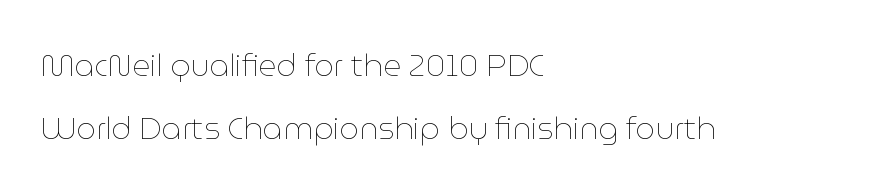
{"italic": "no", "bold": "no", "weight": "thin", "width": "normal", "stroke_contrast": "low", "x_height": "medium", "monospaced": "no", "underline": "no", "align": "left", "line_spacing": "loose", "line_spacing_ratio": 2.02, "letter_spacing": "normal", "letter_spacing_em": 0.0, "glyph_px": 31}
